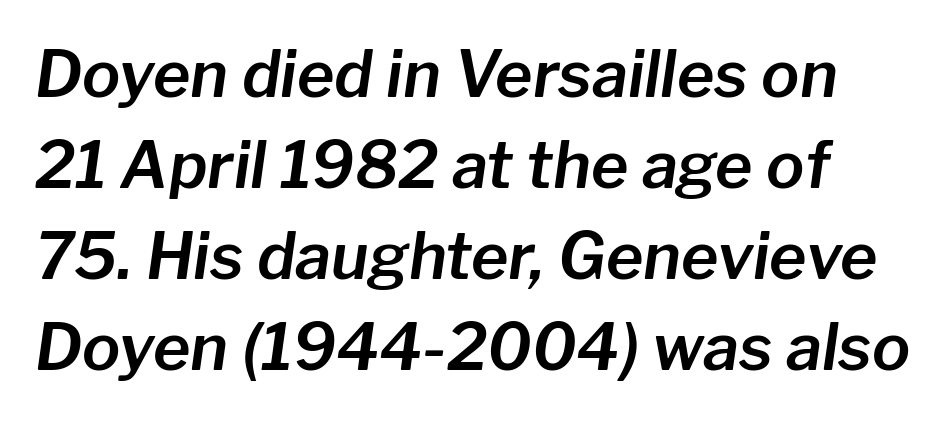
{"italic": "yes", "lean": "right", "slant_degrees": 8, "width": "normal", "stroke_contrast": "low", "x_height": "medium", "monospaced": "no", "underline": "no", "line_spacing": "normal", "line_spacing_ratio": 1.42, "letter_spacing": "normal", "letter_spacing_em": 0.0, "glyph_px": 64}
